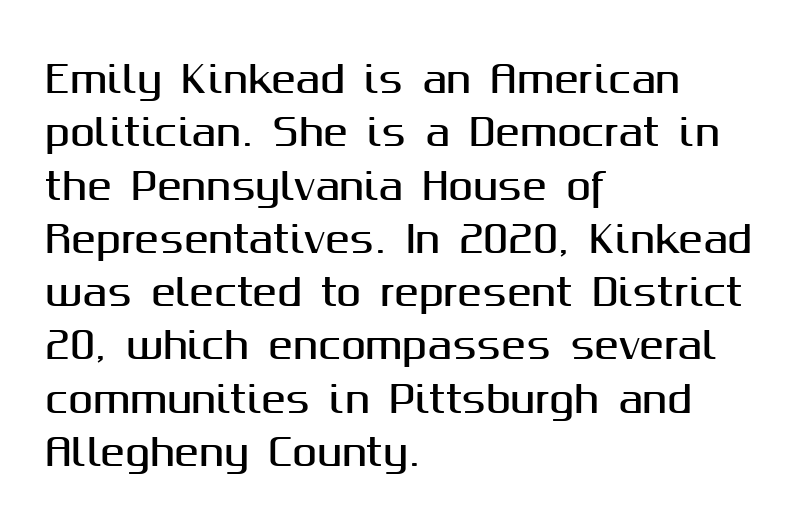
The image shows 37 px sans-serif type, upright; set left-aligned, normal line spacing (1.44x), normal letter spacing, not underlined; medium stroke contrast and a medium x-height.
